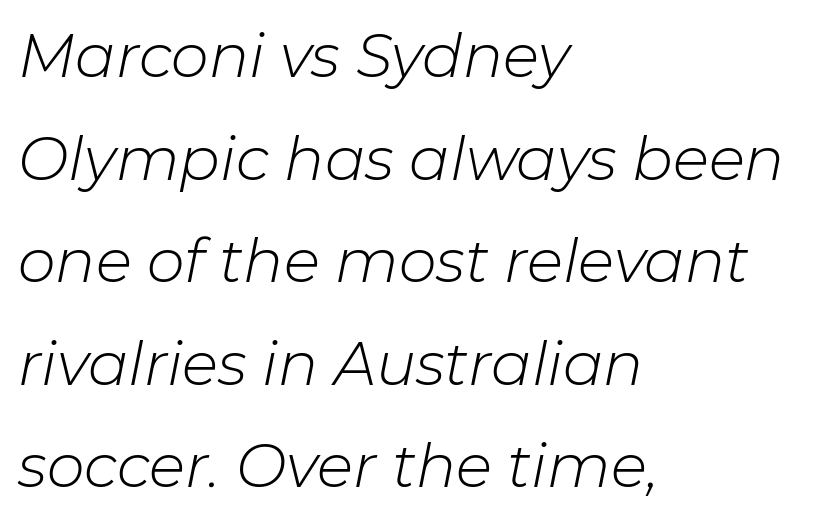
Q: Is the text bold? A: No.
Q: Is the text italic (slanted)? A: Yes, it leans right by about 11 degrees.
Q: Is the text underlined? A: No.
Q: How is the paragraph aligned? A: Left-aligned.
Q: Is the spacing between letters normal or unusually wide? A: Normal.
Q: Width (condensed, normal, or wide)? A: Normal.
Q: Stroke contrast? A: Low.
Q: x-height? A: Medium.
Q: Monospaced? A: No.
